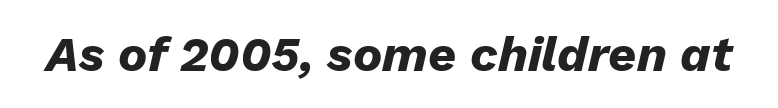
Compared with an ordinary text face, these strokes are far heavier — a full bold. The type is set solid horizontally, with unmodified tracking. The face used here is proportionally spaced, like ordinary book or web type. Letters rest on an invisible, unmarked baseline.
